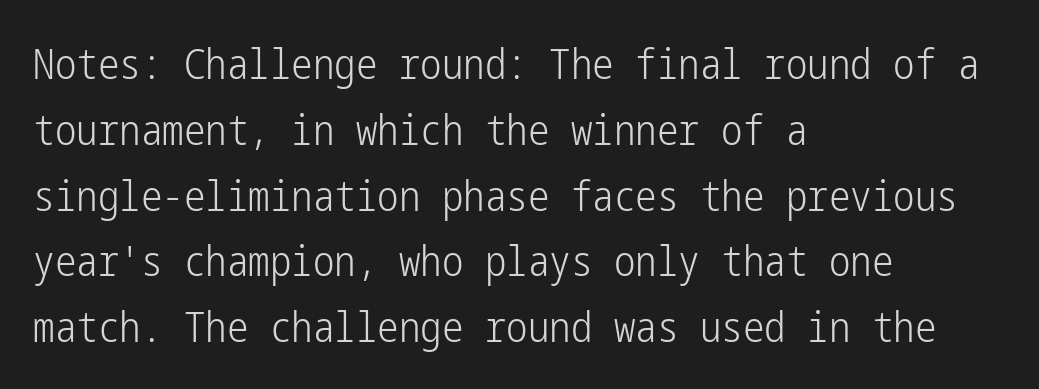
The image shows 43 px light, condensed sans-serif type, upright; set left-aligned, normal line spacing (1.53x), normal letter spacing, not underlined; low stroke contrast and a medium x-height.
